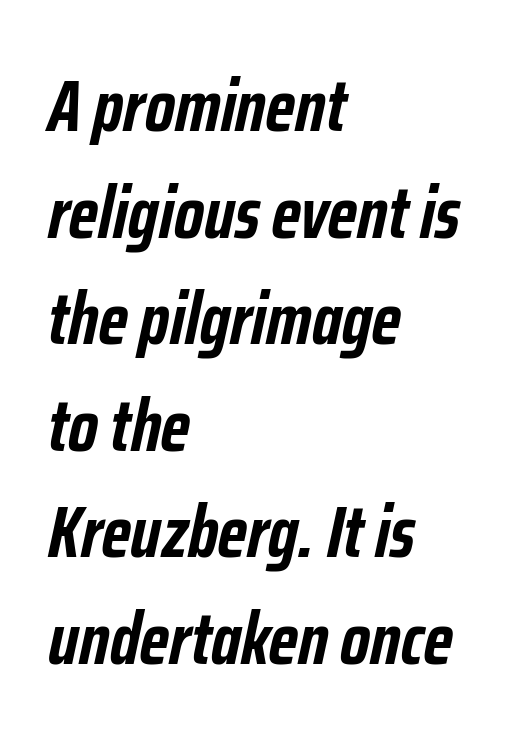
Reading down the column, the eye jumps a familiar distance to each next line. A student would call this left alignment; a typographer would say flush left, rag right. The letterforms sit shoulder to shoulder at normal distance. Beneath every word, the page is bare. A typesetter would mark this as italic.
